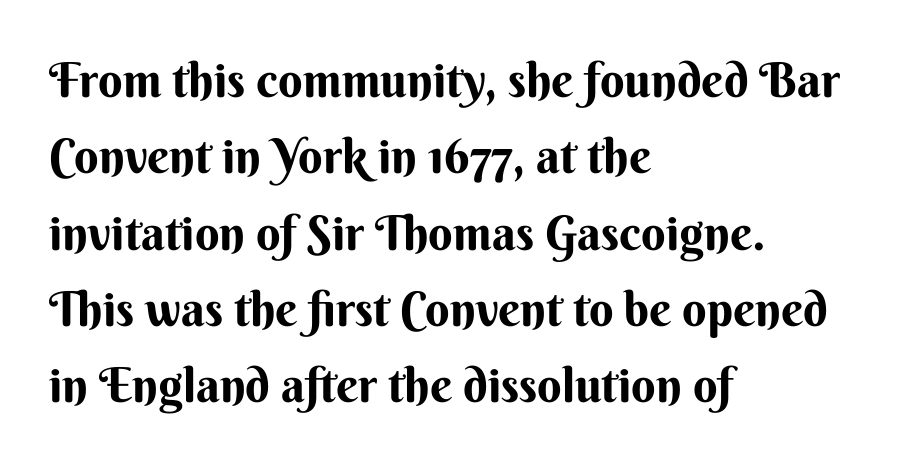
{"serif": "no", "italic": "no", "bold": "yes", "weight": "bold", "width": "normal", "stroke_contrast": "medium", "x_height": "small", "monospaced": "no", "underline": "no", "align": "left", "line_spacing": "normal", "line_spacing_ratio": 1.59, "letter_spacing": "normal", "letter_spacing_em": 0.0, "glyph_px": 48}
